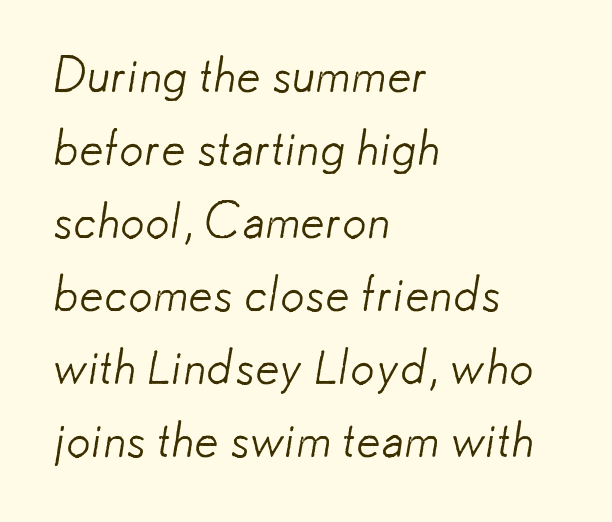
The image shows 49 px light sans-serif type; set left-aligned, normal line spacing (1.49x), normal letter spacing, not underlined; low stroke contrast and a small x-height.
